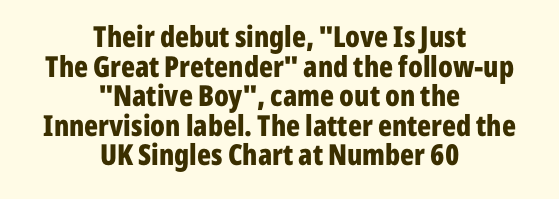
Q: Is the text bold? A: Yes.
Q: Is the text italic (slanted)? A: No, it is upright.
Q: Is the typeface a serif or a sans-serif typeface? A: Sans-serif.
Q: Is the text underlined? A: No.
Q: How is the paragraph aligned? A: Centered.
Q: Is the spacing between letters normal or unusually wide? A: Normal.
Q: Is the spacing between lines tight, normal or loose? A: Tight.
Q: Width (condensed, normal, or wide)? A: Condensed.
Q: Stroke contrast? A: Low.
Q: x-height? A: Medium.
Q: Monospaced? A: No.
